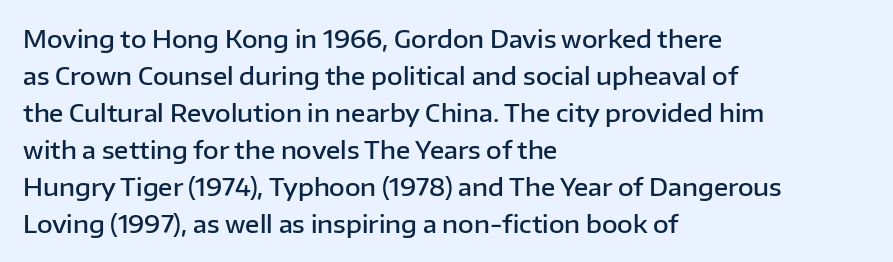
Q: Is the text bold? A: Semi-bold.
Q: Is the text italic (slanted)? A: No, it is upright.
Q: Is the text underlined? A: No.
Q: How is the paragraph aligned? A: Left-aligned.
Q: Is the spacing between letters normal or unusually wide? A: Normal.
Q: Is the spacing between lines tight, normal or loose? A: Normal.
